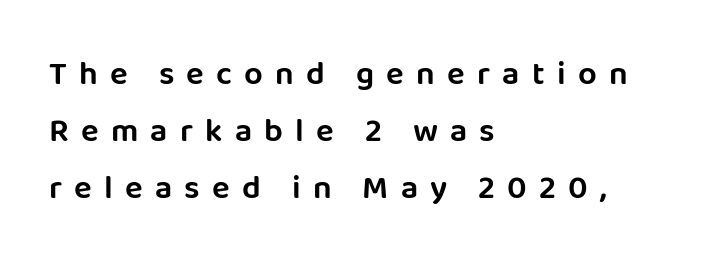
{"serif": "no", "italic": "no", "width": "normal", "stroke_contrast": "low", "x_height": "large", "monospaced": "no", "underline": "no", "align": "left", "line_spacing_ratio": 1.72, "letter_spacing": "wide", "letter_spacing_em": 0.37, "glyph_px": 33}
